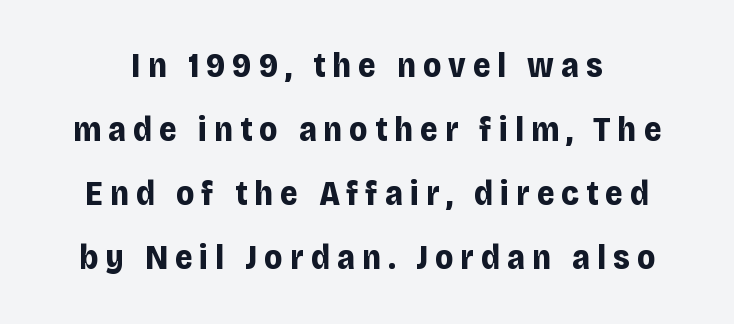
Pretty heavy lettering here — definitely bold. The rendering shows plain stroke endings on the letterforms — a sans-serif design. Spacing between characters has been opened up far beyond the box default. Ascenders rise straight up at ninety degrees. The area under the type is left untouched. Each letter keeps its own natural width here, so spacing adapts to shape.
